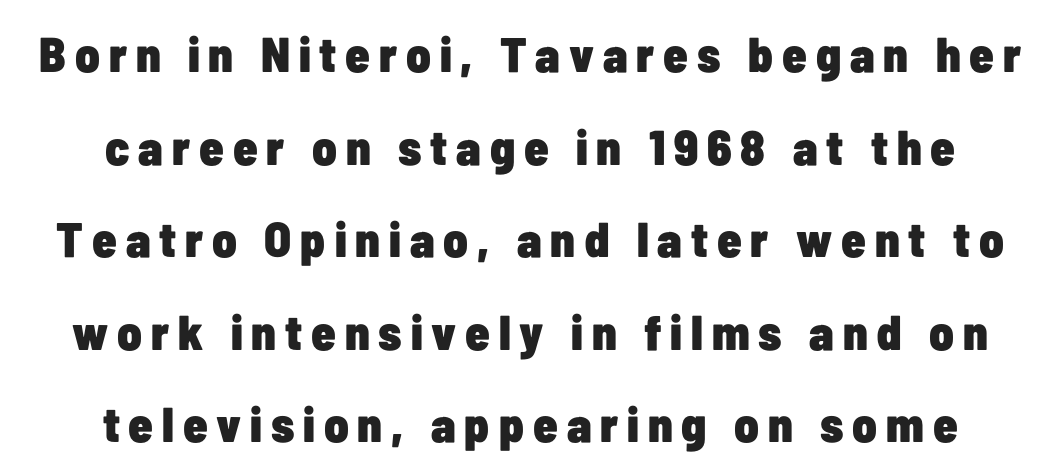
The image shows 49 px heavy, condensed sans-serif type, upright; set centered, line spacing 1.89x, not underlined; low stroke contrast and a medium x-height.
